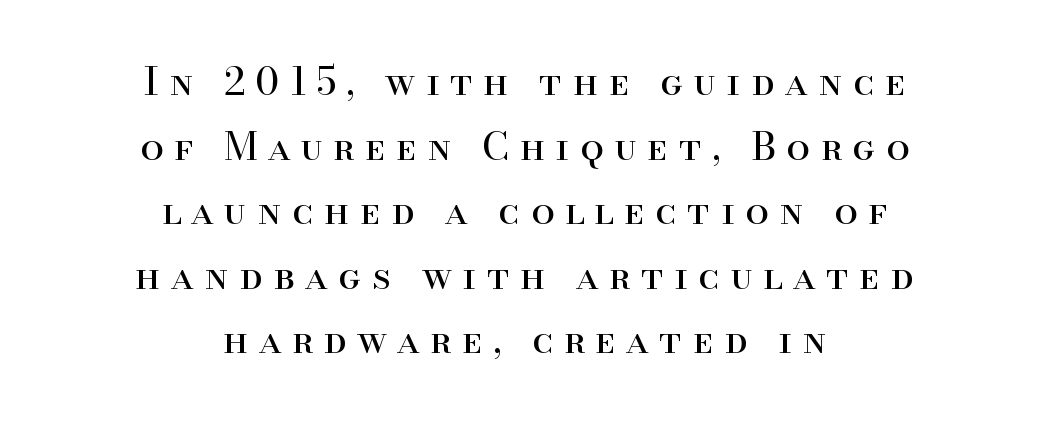
The image shows 38 px regular-weight serif type, upright; set centered, normal line spacing (1.7x), unusually wide letter spacing (+0.28 em), not underlined; high stroke contrast and a small x-height.
